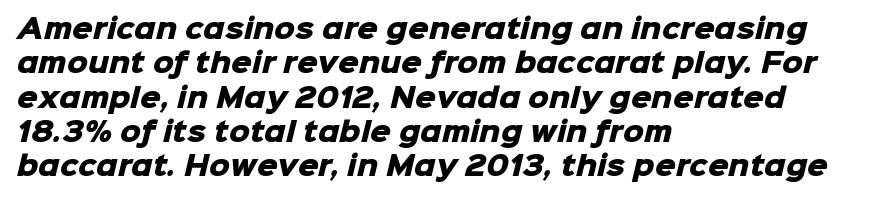
Q: Is the text bold? A: Yes.
Q: Is the text underlined? A: No.
Q: How is the paragraph aligned? A: Left-aligned.
Q: Is the spacing between letters normal or unusually wide? A: Normal.
Q: Is the spacing between lines tight, normal or loose? A: Normal.
